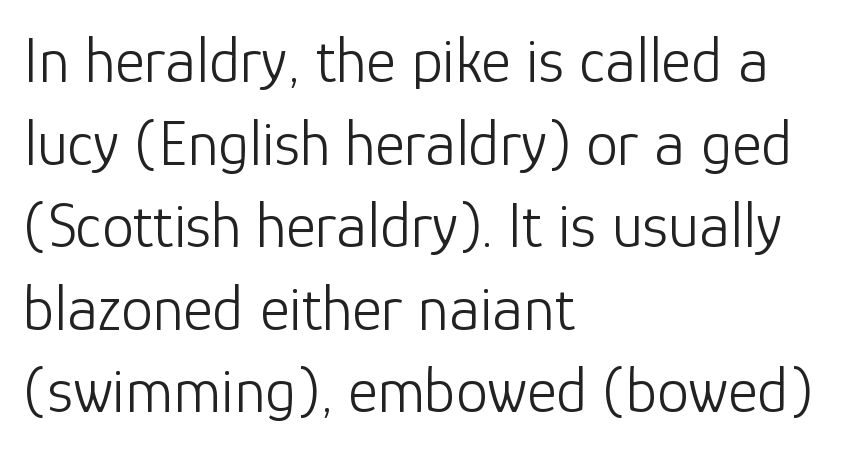
The image shows 64 px light sans-serif type, upright; set left-aligned, normal line spacing (1.29x), normal letter spacing, not underlined; low stroke contrast and a medium x-height.
